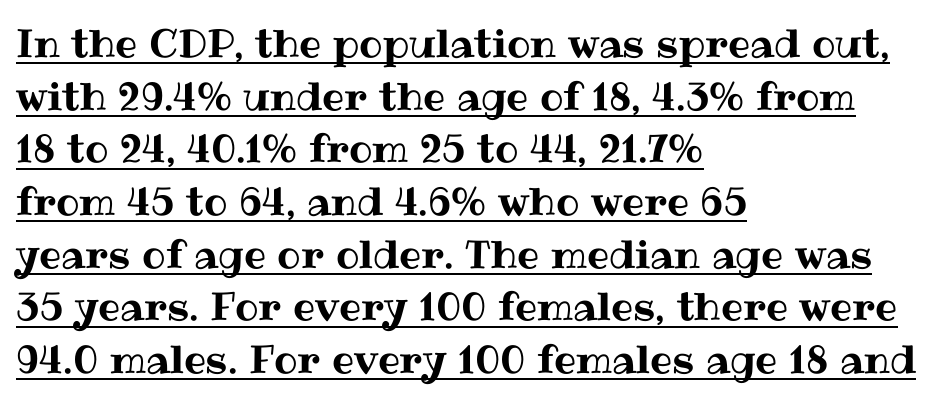
The compositor pushed each line to the left boundary. Words appear dense and cohesive because spacing is normal. The letters stand straight up with perfectly vertical stems. A typesetter would call this proportional, since set widths differ per character. Check the space under the baseline: a stroke is drawn there.
